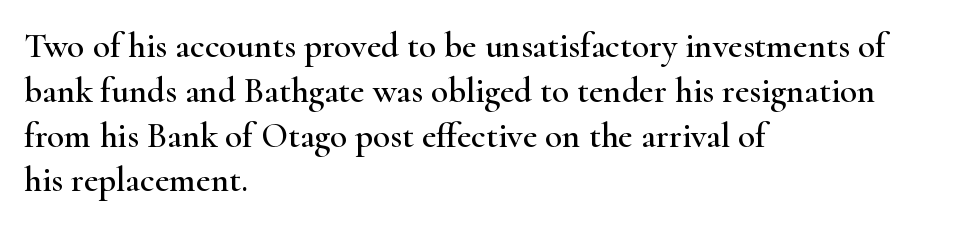
The image shows 35 px wide serif type, upright; set left-aligned, normal line spacing (1.28x), normal letter spacing, not underlined; high stroke contrast and a small x-height.
